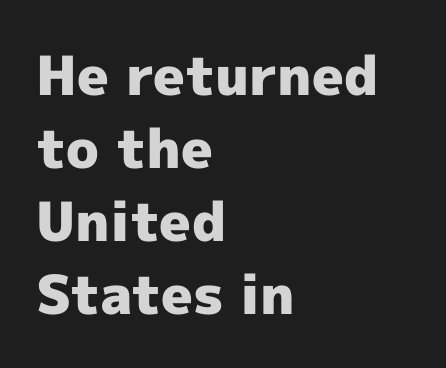
{"serif": "no", "italic": "no", "bold": "yes", "weight": "heavy", "width": "normal", "x_height": "medium", "monospaced": "no", "underline": "no", "align": "left", "line_spacing": "normal", "line_spacing_ratio": 1.35, "letter_spacing": "normal", "letter_spacing_em": 0.0, "glyph_px": 54}
